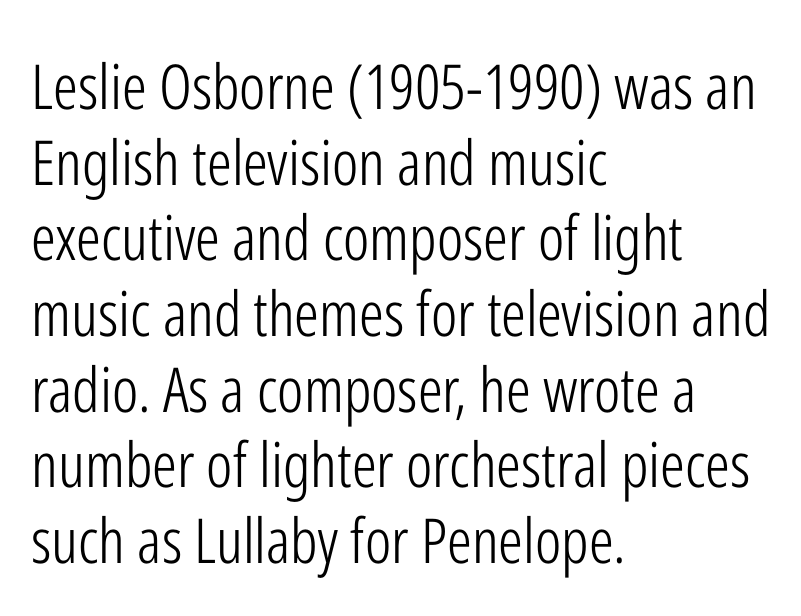
The image shows 62 px light, condensed sans-serif type, upright; set left-aligned, line spacing 1.22x, normal letter spacing, not underlined; low stroke contrast and a medium x-height.
